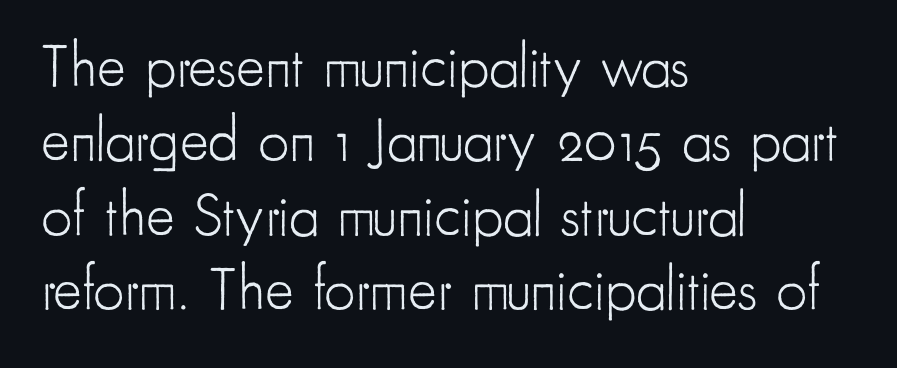
Q: Is the text bold? A: No.
Q: Is the text italic (slanted)? A: No, it is upright.
Q: Is the typeface a serif or a sans-serif typeface? A: Sans-serif.
Q: Is the text underlined? A: No.
Q: How is the paragraph aligned? A: Left-aligned.
Q: Is the spacing between letters normal or unusually wide? A: Normal.
Q: Width (condensed, normal, or wide)? A: Condensed.
Q: Stroke contrast? A: Low.
Q: x-height? A: Small.
Q: Monospaced? A: No.
